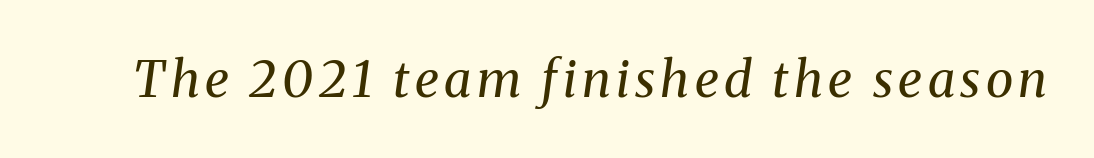
The image shows 50 px regular-weight serif type, italic (leaning right); set not underlined; medium stroke contrast and a medium x-height.
